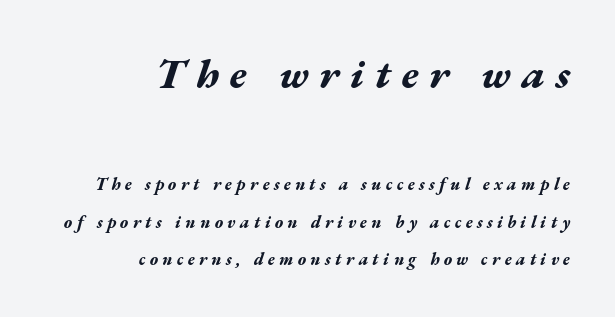
The image shows 42 px bold, wide type, italic (leaning right); set right-aligned, loose line spacing (2.22x), unusually wide letter spacing (+0.26 em), not underlined; the first (top) block is 2.47x larger; medium stroke contrast and a medium x-height.
